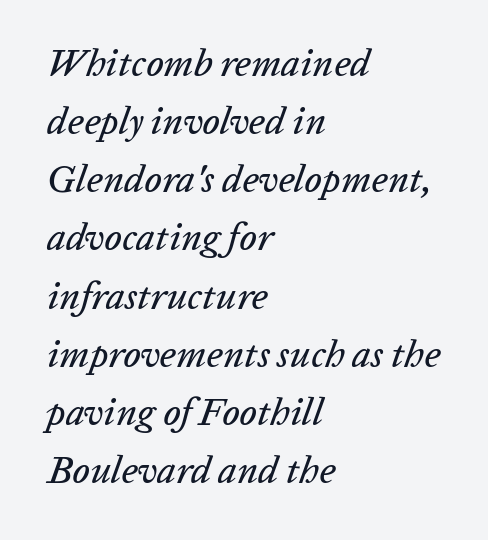
Beneath every word, the page is bare. The glyphs look as if they've been sheared to an angle. This sample has the flowing, uneven cadence of proportional lettering. Layout note: lines flush left. What stands out about the letter spacing? Nothing — it is the standard amount. Leading: standard.
